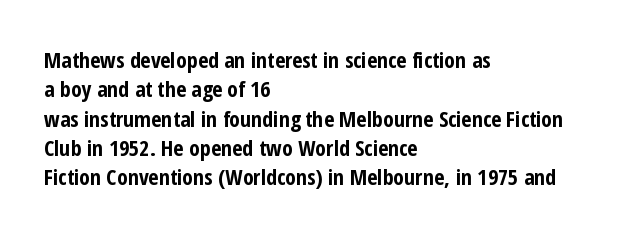
The image shows 22 px bold type, upright; set left-aligned, normal line spacing (1.33x), normal letter spacing, not underlined.
